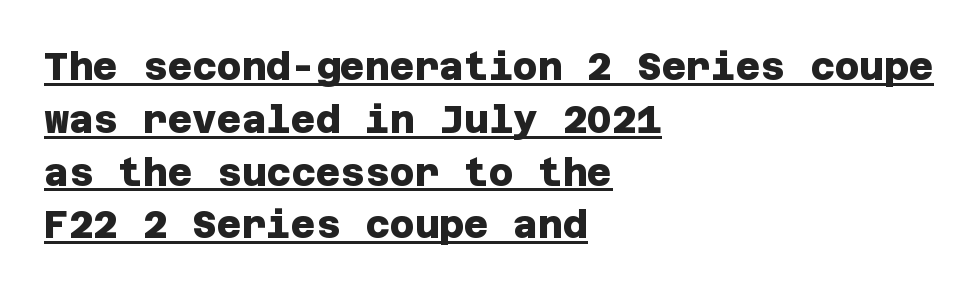
Q: Is the text bold? A: Yes.
Q: Is the typeface a serif or a sans-serif typeface? A: Sans-serif.
Q: Is the text underlined? A: Yes.
Q: How is the paragraph aligned? A: Left-aligned.
Q: Is the spacing between letters normal or unusually wide? A: Normal.
Q: Is the spacing between lines tight, normal or loose? A: Normal.
Q: Width (condensed, normal, or wide)? A: Normal.
Q: Stroke contrast? A: Low.
Q: x-height? A: Large.
